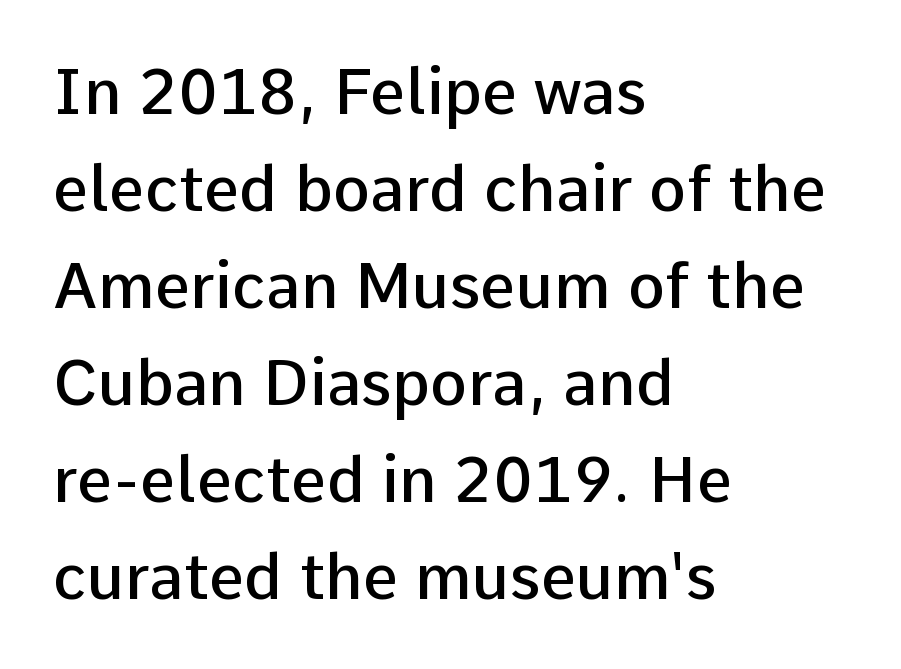
The image shows 63 px semibold sans-serif type, upright; set left-aligned, normal line spacing (1.54x), normal letter spacing, not underlined; low stroke contrast and a medium x-height.
